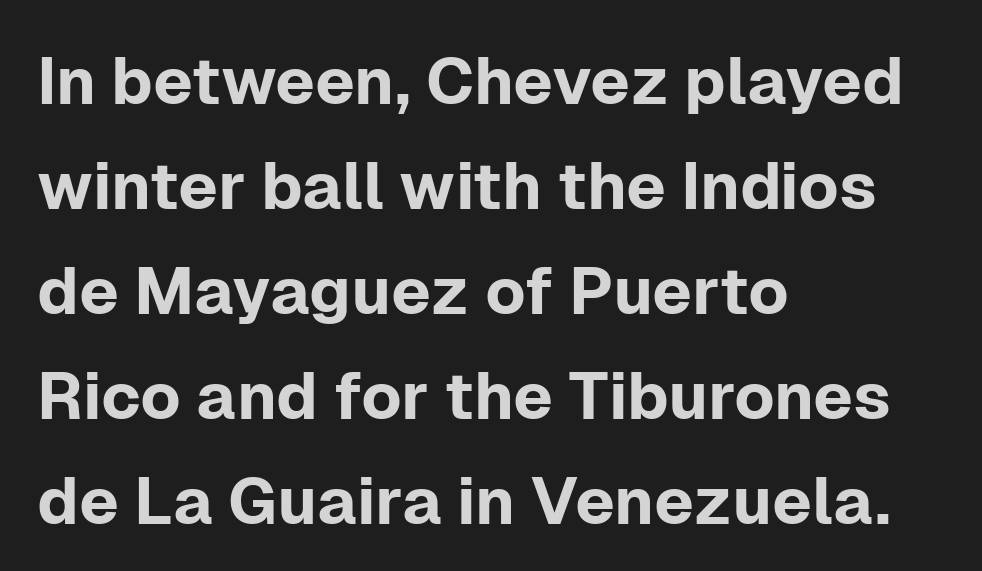
This sample keeps an unexceptional amount of space between lines. Glance below the letters and you will spot only blank space. The lettering holds an erect, upright posture throughout. The font family rendered here belongs to the sans-serif group. A typesetter would call this proportional, since set widths differ per character.
